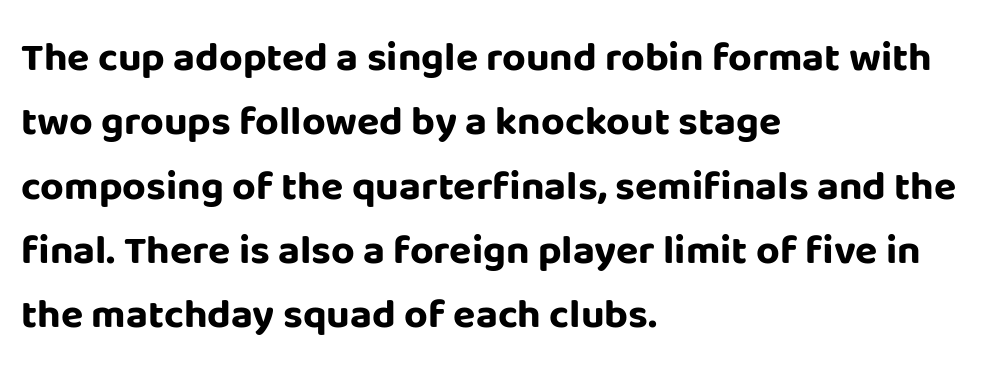
The image shows 41 px bold sans-serif type, upright; set left-aligned, normal line spacing (1.57x), normal letter spacing, not underlined; low stroke contrast and a large x-height.
